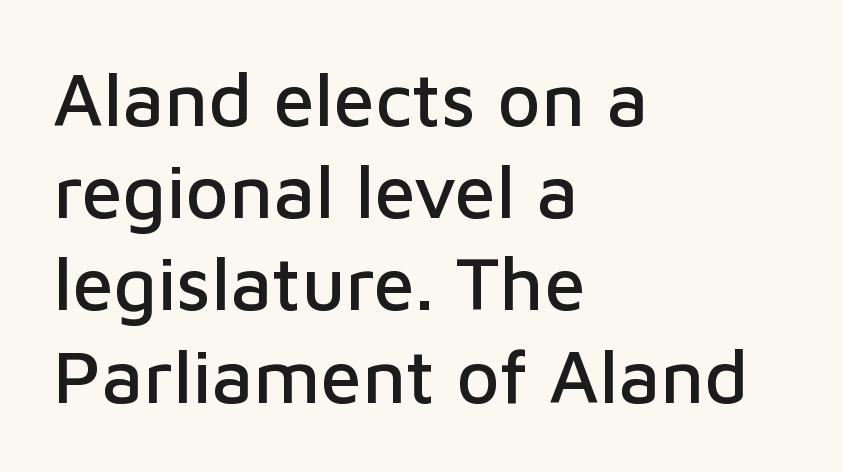
Think of a printed novel: that variable character pitch is what you see here. Unmarked baselines from the first word to the last. Serifs: no, the terminals of the letterforms are clean. Visually the block forms a straight wall on the left and a jagged coastline on the right. How are the letters spaced? Ordinarily, with no added tracking.
